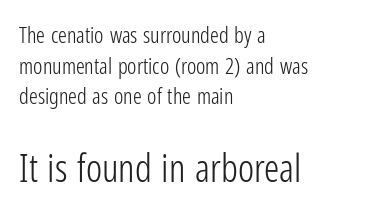
Character size in the trailing block exceeds that of the leading block. The lettering holds an erect, upright posture throughout. No letter is thick-stroked: the sample isn't bold. Honestly, the row spacing looks completely unremarkable. Nobody drew a line under any word here. Does the type have serifs? No, each stem ends abruptly.
